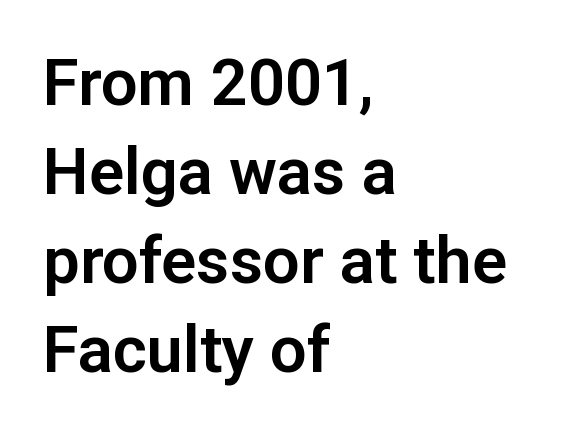
Q: Is the text italic (slanted)? A: No, it is upright.
Q: Is the typeface a serif or a sans-serif typeface? A: Sans-serif.
Q: Is the text underlined? A: No.
Q: How is the paragraph aligned? A: Left-aligned.
Q: Is the spacing between letters normal or unusually wide? A: Normal.
Q: Is the spacing between lines tight, normal or loose? A: Normal.
Q: Width (condensed, normal, or wide)? A: Normal.
Q: Stroke contrast? A: Low.
Q: x-height? A: Medium.
Q: Monospaced? A: No.
